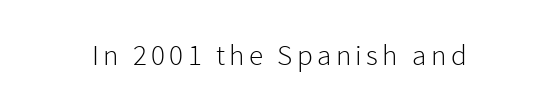
{"serif": "no", "italic": "no", "bold": "no", "weight": "light", "width": "normal", "x_height": "medium", "monospaced": "no", "underline": "no", "glyph_px": 29}
